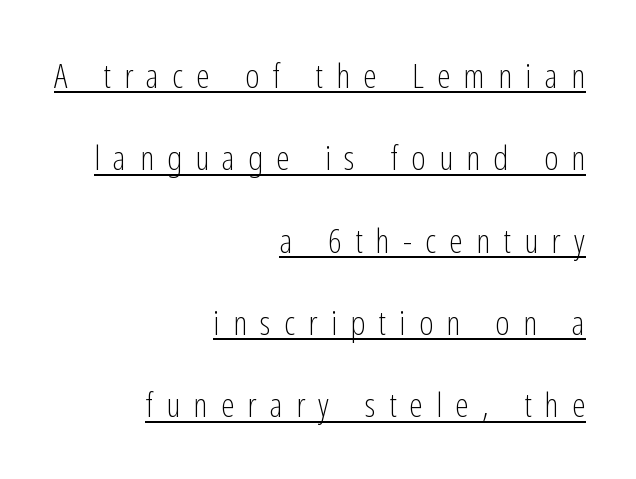
{"serif": "no", "italic": "no", "bold": "no", "weight": "light", "width": "condensed", "stroke_contrast": "low", "x_height": "medium", "monospaced": "no", "underline": "yes", "align": "right", "line_spacing": "loose", "line_spacing_ratio": 2.42, "letter_spacing": "wide", "letter_spacing_em": 0.39, "glyph_px": 34}
